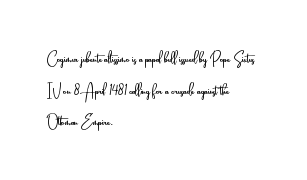
Leftover space on each line is placed entirely after the last word. The rows are spaced the way most documents space them. The font is comparable to plain body text, perhaps lighter. Honestly, there is no underline to notice here at all. Nobody touched the tracking dial on this one.
